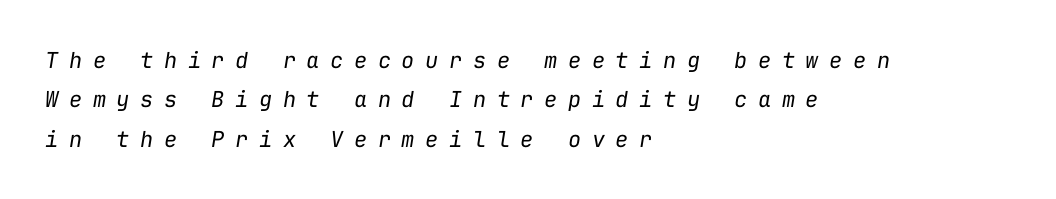
The image shows 22 px text type, italic (leaning right); set left-aligned, line spacing 1.79x, unusually wide letter spacing (+0.48 em), not underlined.
